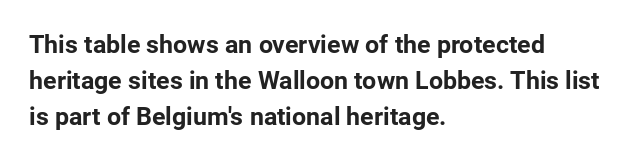
Typesetter's note: full bold, strokes at maximum text heaviness. Rendered with straight, roman letterforms. The line-height multiplier appears to be the usual default. Words appear dense and cohesive because spacing is normal. A student would call this left alignment; a typographer would say flush left, rag right. The baseline area is clear.
